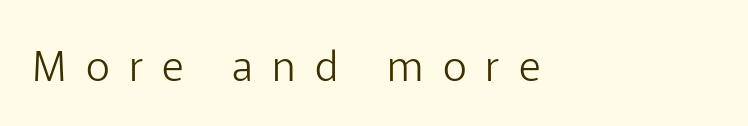
Q: Is the text bold? A: No.
Q: Is the text italic (slanted)? A: No, it is upright.
Q: Is the typeface a serif or a sans-serif typeface? A: Sans-serif.
Q: Is the text underlined? A: No.
Q: How is the paragraph aligned? A: Left-aligned.
Q: Is the spacing between letters normal or unusually wide? A: Unusually wide.
Q: Width (condensed, normal, or wide)? A: Normal.
Q: Stroke contrast? A: Low.
Q: x-height? A: Medium.
Q: Monospaced? A: No.
